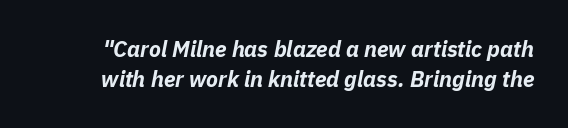
The image shows 22 px bold type, italic (leaning right); set normal line spacing (1.36x), normal letter spacing, not underlined.
